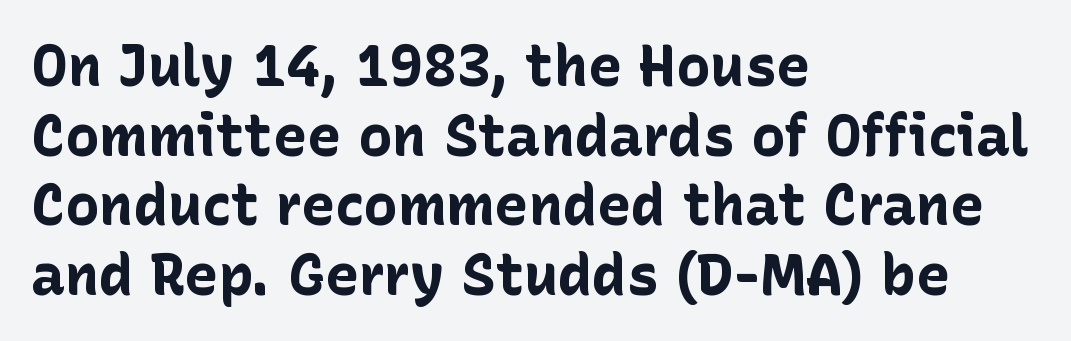
The line texture is even and compact thanks to regular tracking. Note the varied advance widths — an 'i' is clearly narrower than an 'm'. Nope, not italic — everything's standing straight. Words float on clear page, feet unadorned. Typeset ragged right — the left edge is the straight one.
